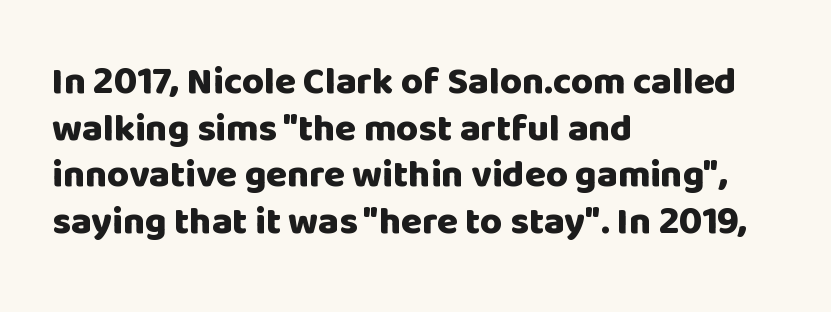
The image shows 38 px heavy sans-serif type, upright; set left-aligned, line spacing 1.23x, normal letter spacing, not underlined; low stroke contrast and a large x-height.
